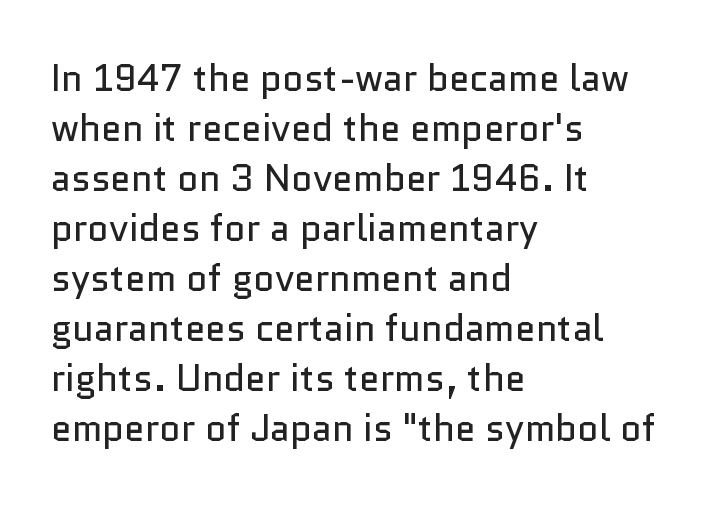
{"serif": "no", "italic": "no", "bold": "no", "weight": "regular", "width": "normal", "stroke_contrast": "low", "x_height": "medium", "monospaced": "no", "underline": "no", "align": "left", "line_spacing": "normal", "line_spacing_ratio": 1.35, "letter_spacing": "normal", "letter_spacing_em": 0.0, "glyph_px": 37}
